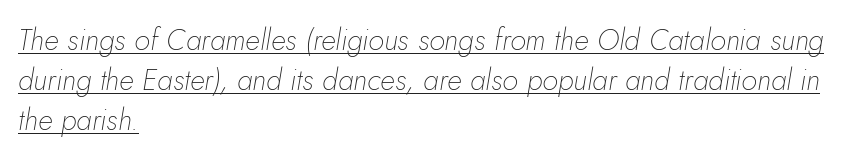
{"italic": "yes", "lean": "right", "slant_degrees": 5, "bold": "no", "weight": "thin", "width": "normal", "stroke_contrast": "low", "x_height": "small", "monospaced": "no", "underline": "yes", "align": "left", "line_spacing": "normal", "line_spacing_ratio": 1.38, "letter_spacing": "normal", "letter_spacing_em": 0.0, "glyph_px": 29}
